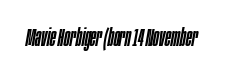
Q: Is the text italic (slanted)? A: Yes, it leans right by about 10 degrees.
Q: Is the text underlined? A: No.
Q: Is the spacing between letters normal or unusually wide? A: Normal.
